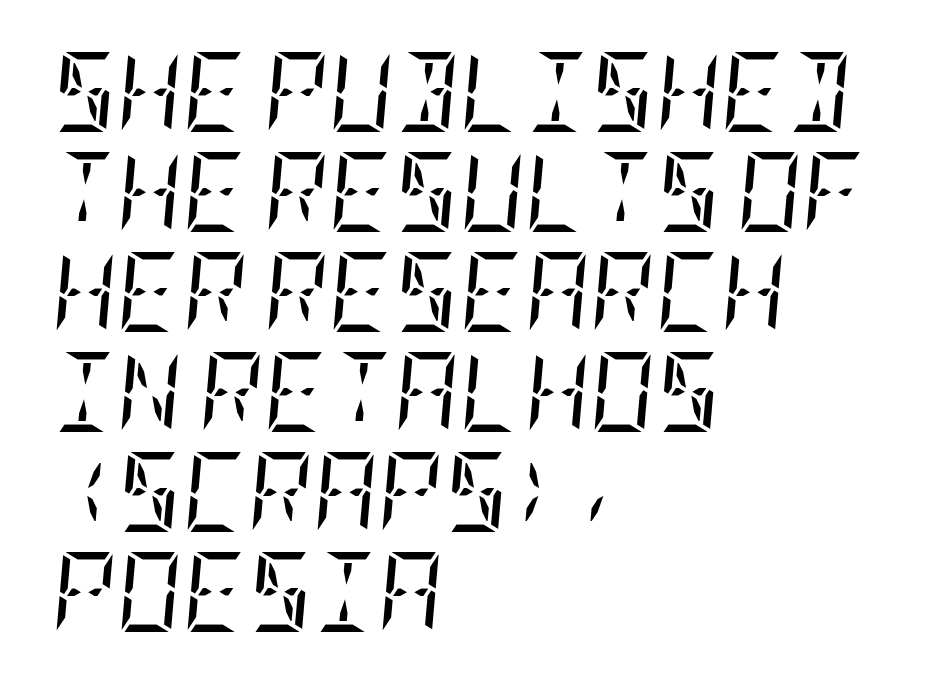
Q: Is the text bold? A: No.
Q: Is the text italic (slanted)? A: Yes, it leans right by about 5 degrees.
Q: Is the typeface a serif or a sans-serif typeface? A: Serif.
Q: Is the text underlined? A: No.
Q: How is the paragraph aligned? A: Left-aligned.
Q: Is the spacing between letters normal or unusually wide? A: Normal.
Q: Is the spacing between lines tight, normal or loose? A: Normal.
Q: Width (condensed, normal, or wide)? A: Condensed.
Q: Stroke contrast? A: Low.
Q: x-height? A: Large.
